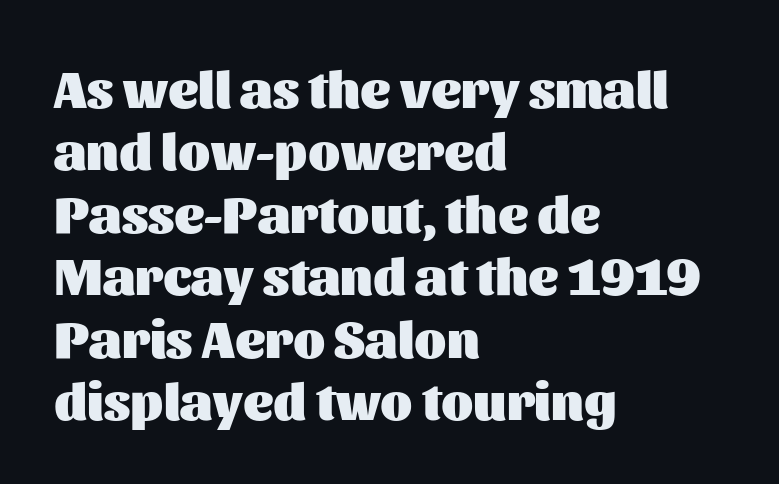
The image shows 52 px heavy sans-serif type, upright; set left-aligned, line spacing 1.2x, normal letter spacing, not underlined; medium stroke contrast and a medium x-height.
